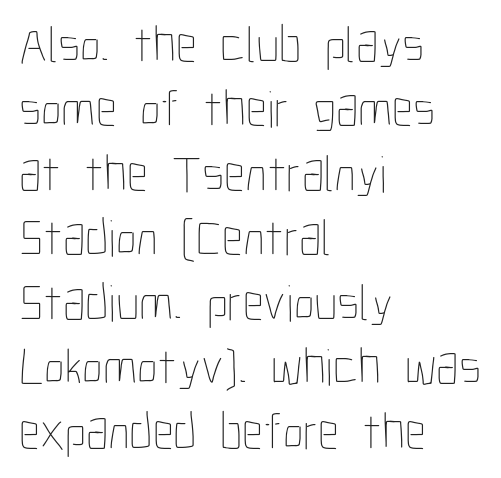
The letters advance in unequal steps, a hallmark of proportional type. The gaps between neighbouring characters are ordinary and unremarkable. Italic? Not at all — the glyphs are vertical. Is the block centered? No — it sits flush against the left margin.
